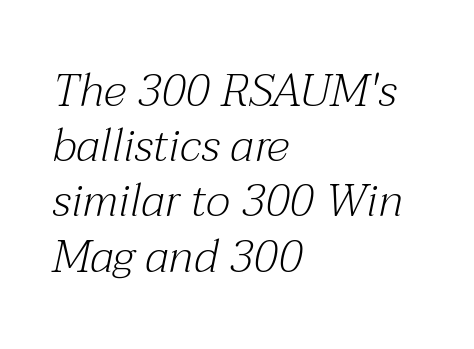
Q: Is the text bold? A: No.
Q: Is the text italic (slanted)? A: Yes, it leans right by about 12 degrees.
Q: Is the typeface a serif or a sans-serif typeface? A: Serif.
Q: Is the text underlined? A: No.
Q: How is the paragraph aligned? A: Left-aligned.
Q: Is the spacing between letters normal or unusually wide? A: Normal.
Q: Width (condensed, normal, or wide)? A: Normal.
Q: Stroke contrast? A: Medium.
Q: x-height? A: Medium.
Q: Monospaced? A: No.
